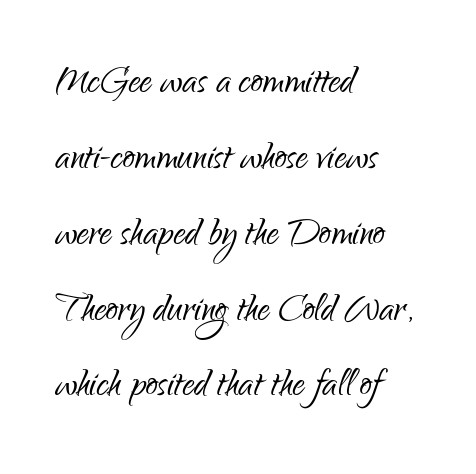
{"serif": "no", "bold": "no", "weight": "light", "width": "condensed", "stroke_contrast": "low", "x_height": "small", "monospaced": "no", "underline": "no", "align": "left", "line_spacing": "normal", "line_spacing_ratio": 1.58, "letter_spacing": "normal", "letter_spacing_em": 0.0, "glyph_px": 48}
